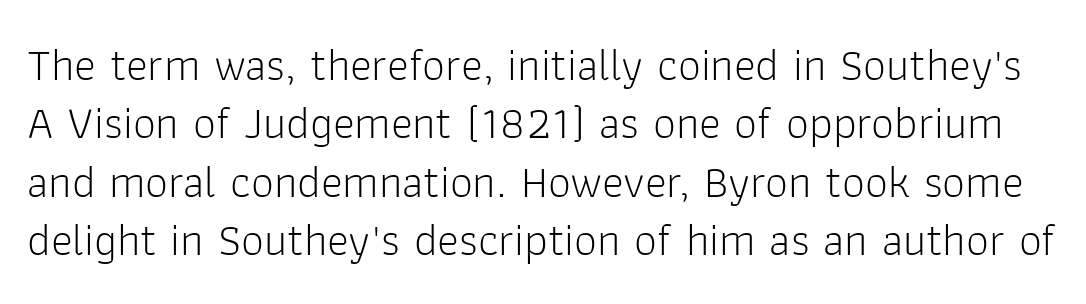
The image shows 46 px light sans-serif type, upright; set normal line spacing (1.27x), normal letter spacing, not underlined; low stroke contrast and a medium x-height.
